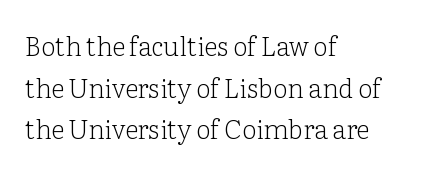
The image shows 26 px text type, upright; set left-aligned, normal line spacing (1.6x), normal letter spacing, not underlined.
